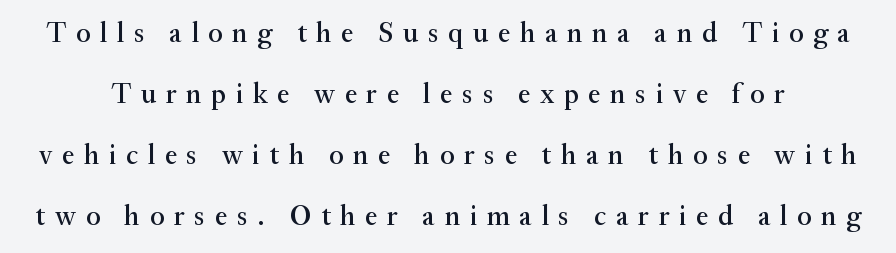
The gap between lines stays unmarked. Each new line begins a long way beneath the previous one. Style check: upright. Is this a fixed-width face? No — the glyphs have proportional, varying widths. The characters display serif detailing at their extremities. Look at the tracking — it's clearly loosened, letters drifting apart.
